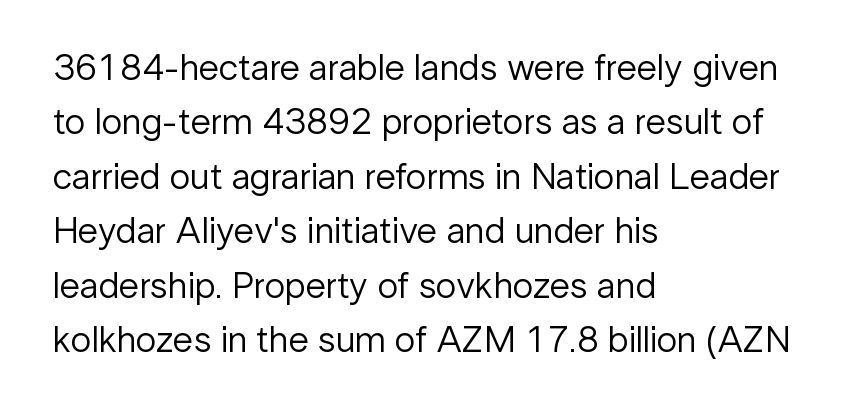
The image shows 37 px regular-weight sans-serif type, upright; set left-aligned, normal line spacing (1.47x), normal letter spacing, not underlined; low stroke contrast and a medium x-height.
